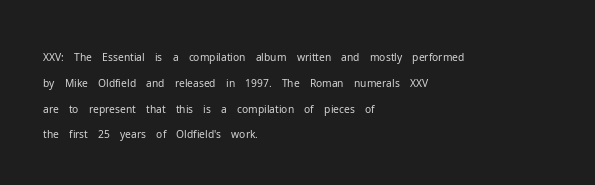
{"italic": "no", "bold": "no", "underline": "no", "align": "left", "line_spacing_ratio": 1.23, "letter_spacing": "normal", "letter_spacing_em": 0.0, "glyph_px": 21}
